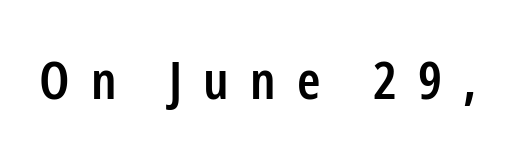
{"serif": "no", "italic": "no", "bold": "semi", "weight": "semibold", "width": "condensed", "stroke_contrast": "low", "x_height": "medium", "monospaced": "no", "underline": "no", "letter_spacing": "wide", "letter_spacing_em": 0.4, "glyph_px": 53}
